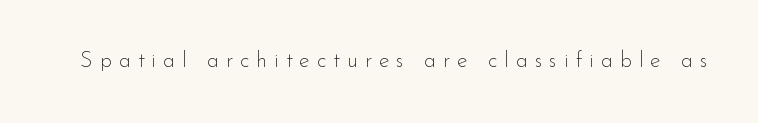
{"italic": "no", "bold": "no", "underline": "no", "letter_spacing": "wide", "letter_spacing_em": 0.31, "glyph_px": 22}
